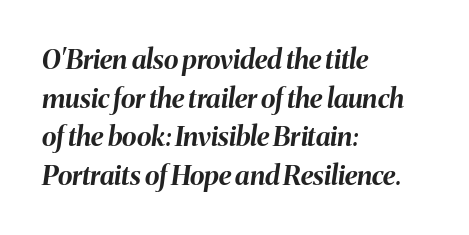
Q: Is the text bold? A: Yes.
Q: Is the text italic (slanted)? A: Yes, it leans right by about 8 degrees.
Q: Is the text underlined? A: No.
Q: How is the paragraph aligned? A: Left-aligned.
Q: Is the spacing between letters normal or unusually wide? A: Normal.
Q: Is the spacing between lines tight, normal or loose? A: Normal.
